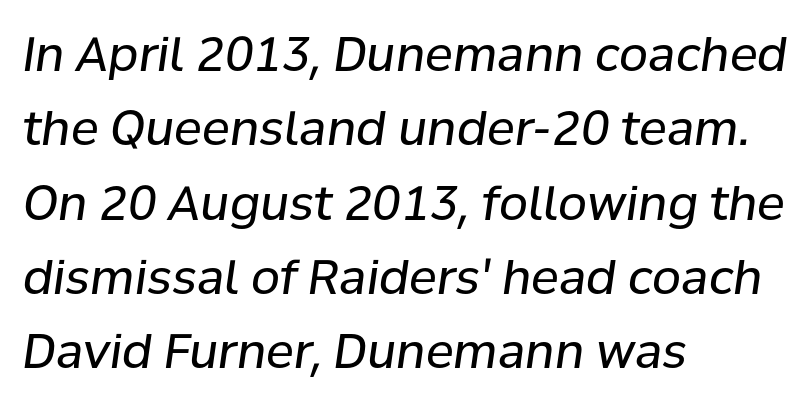
Q: Is the text bold? A: No.
Q: Is the text italic (slanted)? A: Yes, it leans right by about 8 degrees.
Q: Is the text underlined? A: No.
Q: How is the paragraph aligned? A: Left-aligned.
Q: Is the spacing between letters normal or unusually wide? A: Normal.
Q: Is the spacing between lines tight, normal or loose? A: Normal.
Q: Width (condensed, normal, or wide)? A: Normal.
Q: Stroke contrast? A: Low.
Q: x-height? A: Medium.
Q: Monospaced? A: No.
